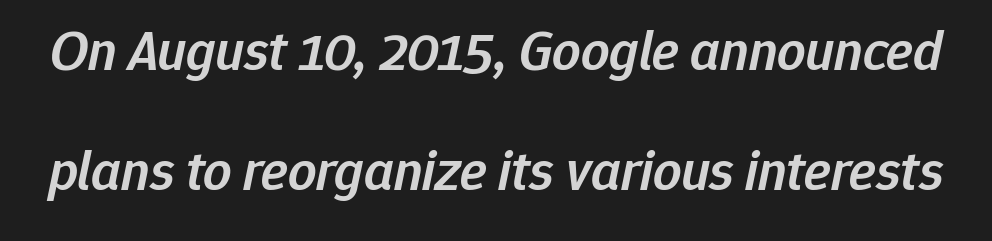
{"italic": "yes", "lean": "right", "slant_degrees": 12, "bold": "semi", "weight": "semibold", "width": "normal", "stroke_contrast": "low", "x_height": "medium", "monospaced": "no", "underline": "no", "line_spacing": "loose", "line_spacing_ratio": 2.15, "letter_spacing": "normal", "letter_spacing_em": 0.0, "glyph_px": 56}
